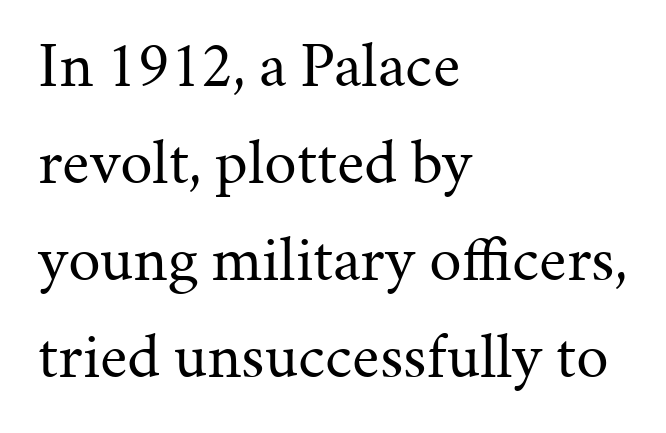
{"serif": "yes", "italic": "no", "bold": "no", "weight": "regular", "width": "normal", "stroke_contrast": "medium", "x_height": "medium", "monospaced": "no", "underline": "no", "align": "left", "line_spacing": "normal", "line_spacing_ratio": 1.49, "letter_spacing": "normal", "letter_spacing_em": 0.0, "glyph_px": 65}
